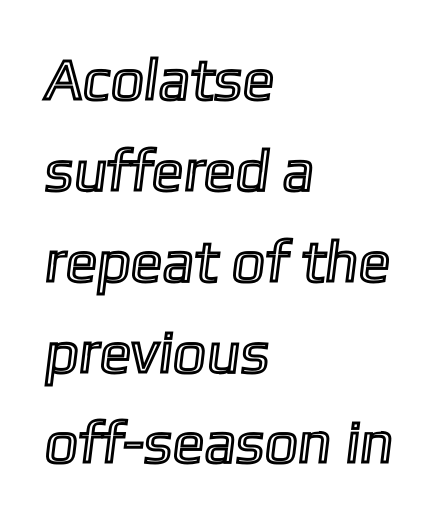
The image shows 59 px text type; set left-aligned, normal line spacing (1.54x), normal letter spacing, not underlined; a medium x-height.
